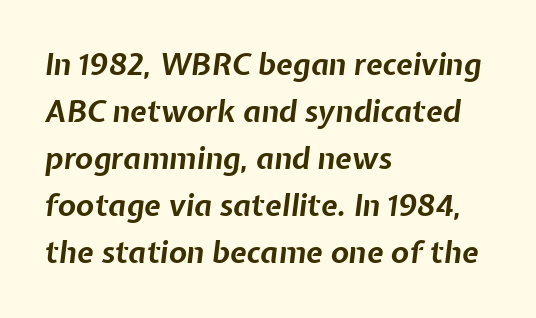
Q: Is the text bold? A: Yes.
Q: Is the text italic (slanted)? A: Yes, it leans right by about 7 degrees.
Q: Is the text underlined? A: No.
Q: How is the paragraph aligned? A: Left-aligned.
Q: Is the spacing between letters normal or unusually wide? A: Normal.
Q: Is the spacing between lines tight, normal or loose? A: Normal.
Q: Width (condensed, normal, or wide)? A: Normal.
Q: Stroke contrast? A: Low.
Q: x-height? A: Medium.
Q: Monospaced? A: No.
